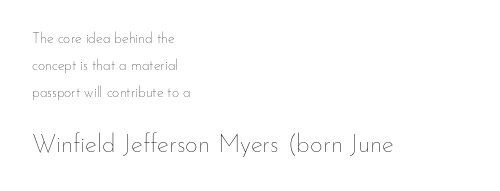
The letters stand upright; this is a roman face. Each line starts at the same left margin while the right side varies. Rows of type keep a wide berth in the vertical direction. Standard letterfit; no display-style spreading of the glyphs.
